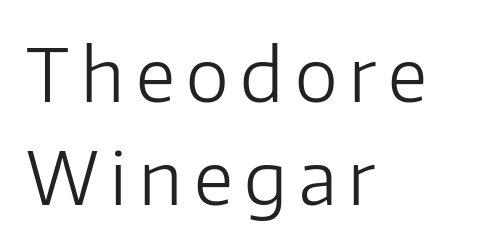
{"serif": "no", "italic": "no", "bold": "no", "weight": "light", "width": "normal", "stroke_contrast": "low", "x_height": "medium", "monospaced": "no", "underline": "no", "align": "left", "line_spacing": "normal", "line_spacing_ratio": 1.41, "glyph_px": 73}
